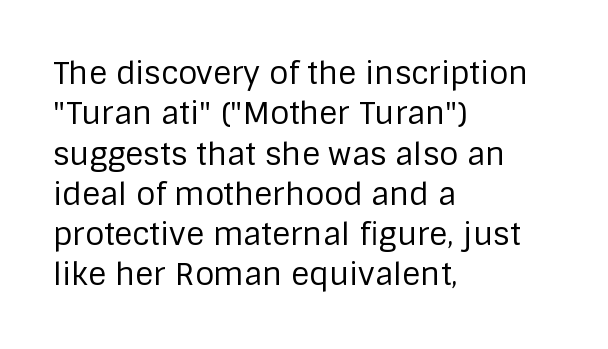
Looks like regular typesetting: each glyph gets only the width it needs. Is this a heavy cut? Hardly; it is regular or lighter. Honestly, the letter spacing is just normal — you wouldn't notice it. The words here are not underlined. Nothing sits at the stroke ends, so this counts as sans-serif. Characters remain perfectly vertical along every line.
